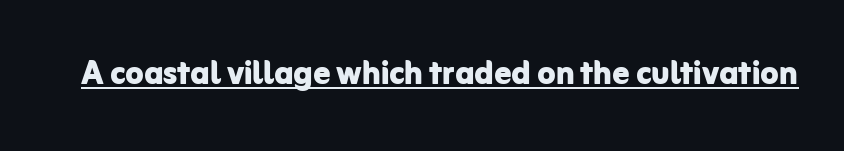
{"serif": "no", "italic": "no", "bold": "yes", "weight": "bold", "width": "normal", "stroke_contrast": "low", "x_height": "medium", "monospaced": "no", "underline": "yes", "letter_spacing": "normal", "letter_spacing_em": 0.0, "glyph_px": 42}
